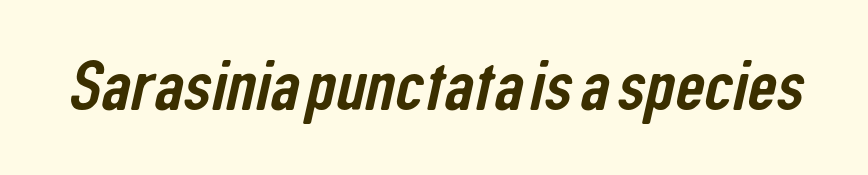
{"serif": "no", "width": "condensed", "stroke_contrast": "low", "x_height": "medium", "monospaced": "no", "underline": "no", "letter_spacing": "normal", "letter_spacing_em": 0.0, "glyph_px": 72}
